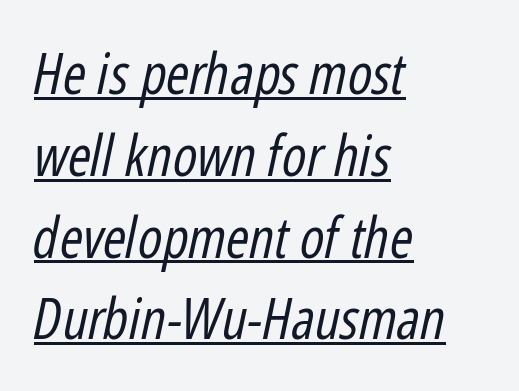
This block has exactly the height ordinary leading produces. The lettering tilts uniformly, giving the passage an italic look. The face used here is rendered with its standard letterfit. The rendering anchors every line to the left-hand side. What decoration does the sample have? An underline.
